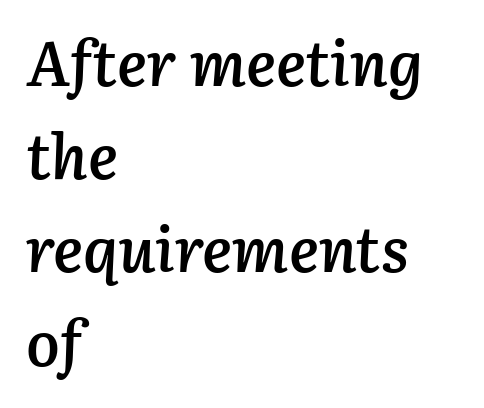
The image shows 63 px semibold type, italic (leaning right); set left-aligned, normal line spacing (1.48x), normal letter spacing, not underlined; low stroke contrast and a medium x-height.
